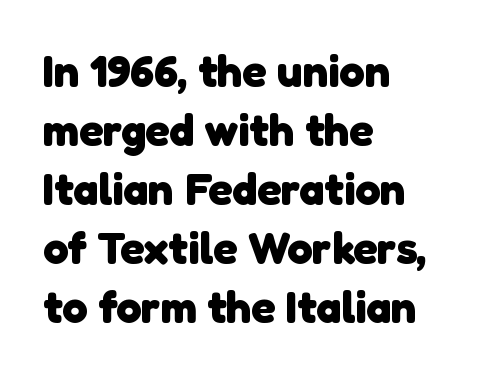
What kind of face is this? One without serifs — a sans. Each new line begins a customary step beneath the previous one. As a designer I'd log this as weight 700, bold. The ragged edge is on the right, which tells us the setting is flush left. Proportional: the letters do not fall into vertical columns.
